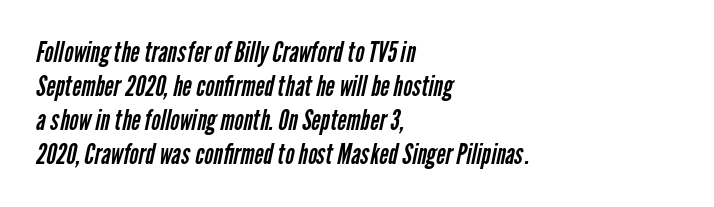
The image shows 28 px regular-weight, condensed sans-serif type; set left-aligned, line spacing 1.21x, normal letter spacing, not underlined; low stroke contrast and a medium x-height.
